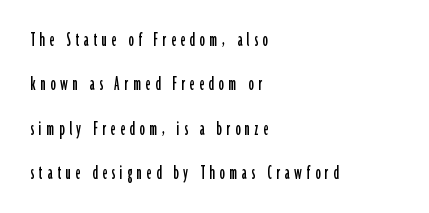
The image shows 21 px text type, upright; set left-aligned, loose line spacing (2.11x), unusually wide letter spacing (+0.22 em), not underlined.
